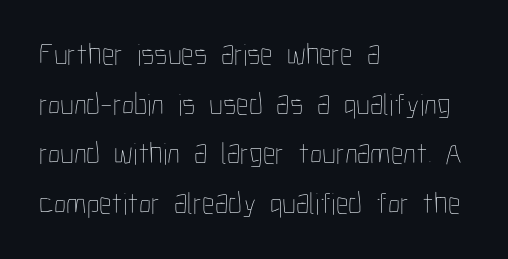
A student would call this left alignment; a typographer would say flush left, rag right. The gaps between neighbouring characters are ordinary and unremarkable. Italic? Not at all — the glyphs are vertical. The gap between lines stays unmarked.
